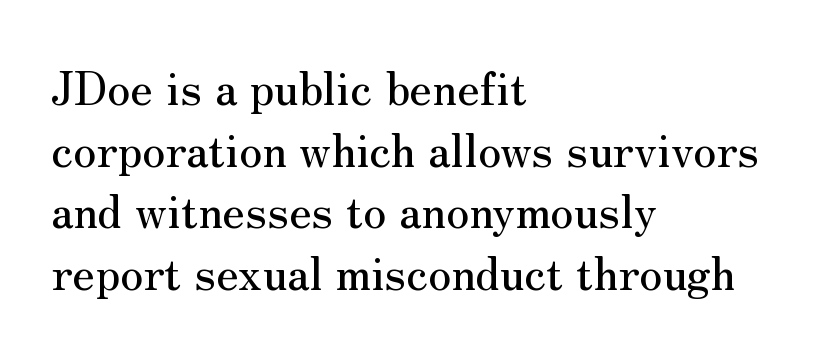
Beneath every word, the page is bare. Upright lettering throughout. Spacing verdict: proportional, widths tailored to each character. Horizontally, the lines are justified to the leading edge only. The horizontal fit of the characters is conventional and even.
